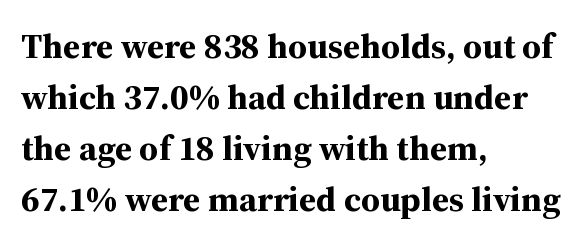
{"serif": "yes", "italic": "no", "bold": "yes", "weight": "bold", "width": "normal", "stroke_contrast": "medium", "x_height": "medium", "monospaced": "no", "underline": "no", "align": "left", "line_spacing": "normal", "line_spacing_ratio": 1.46, "letter_spacing": "normal", "letter_spacing_em": 0.0, "glyph_px": 35}
